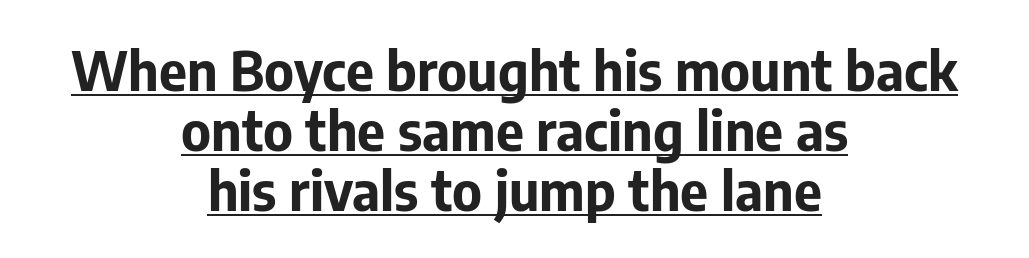
{"serif": "no", "italic": "no", "bold": "yes", "weight": "bold", "width": "normal", "stroke_contrast": "low", "x_height": "medium", "monospaced": "no", "underline": "yes", "align": "center", "line_spacing": "tight", "line_spacing_ratio": 1.11, "letter_spacing": "normal", "letter_spacing_em": 0.0, "glyph_px": 54}
